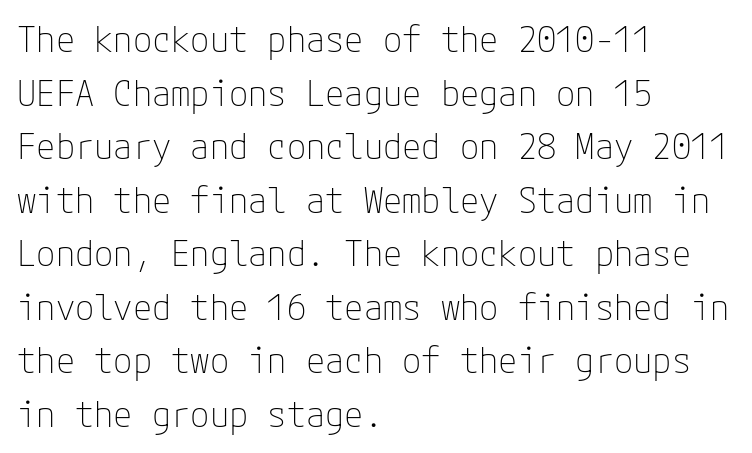
Does the type have serifs? No, each stem ends abruptly. The specimen reads as upright at a glance. Nothing heavy about these letters — not bold at all. The passage shown has conventional tracking throughout.
